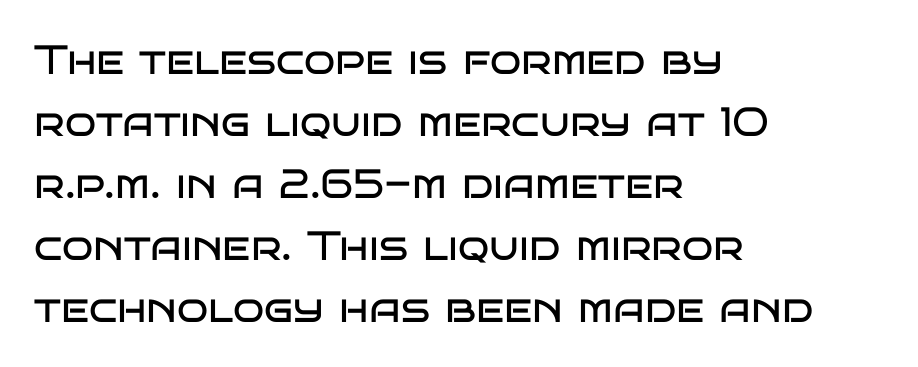
The lines are quadded left. Check the space under the baseline: it is left empty. The axis of the letterforms is exactly vertical. The passage shown is typed in a proportional face where columns would drift. These lines are composed in type without serifs.
